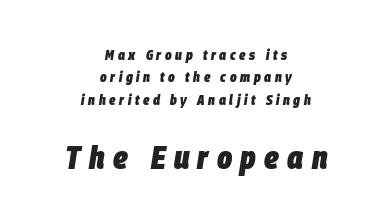
{"italic": "yes", "lean": "right", "slant_degrees": 9, "bold": "yes", "weight": "heavy", "width": "condensed", "stroke_contrast": "low", "x_height": "large", "monospaced": "no", "underline": "no", "align": "center", "line_spacing": "normal", "line_spacing_ratio": 1.59, "letter_spacing": "wide", "letter_spacing_em": 0.26, "larger_block": "second", "size_ratio": 2.29, "glyph_px": 32}
